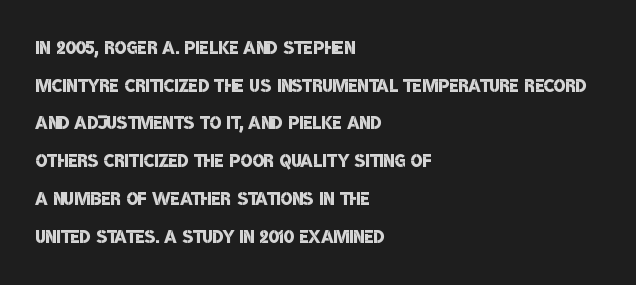
The image shows 25 px text type; set left-aligned, normal line spacing (1.51x), normal letter spacing, not underlined.
